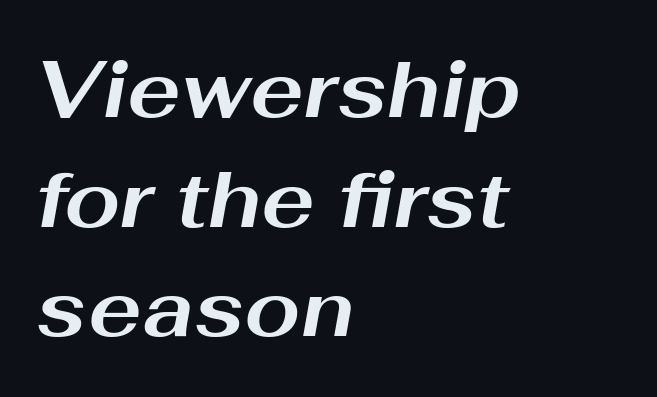
{"italic": "yes", "lean": "right", "slant_degrees": 10, "bold": "yes", "weight": "bold", "width": "wide", "stroke_contrast": "medium", "x_height": "medium", "monospaced": "no", "underline": "no", "align": "left", "line_spacing": "normal", "line_spacing_ratio": 1.37, "letter_spacing": "normal", "letter_spacing_em": 0.0, "glyph_px": 80}
